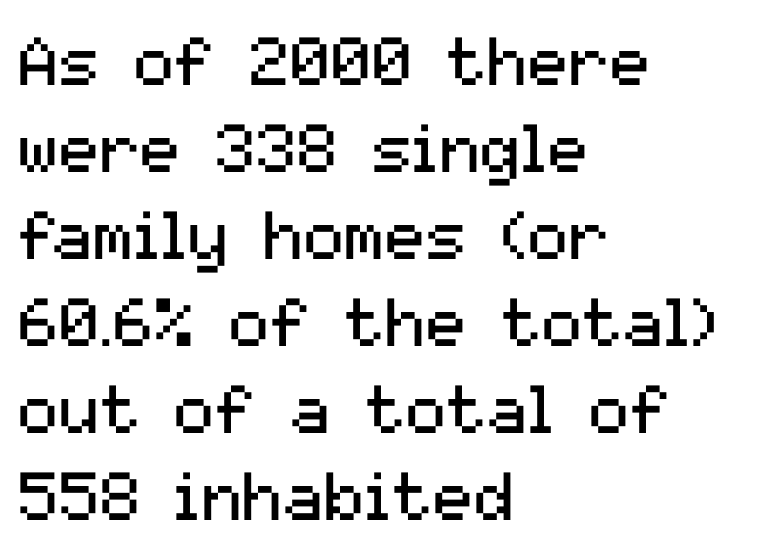
Plain, unruled lines of type. The font sits on the lighter half of the weight spectrum, regular included. Is there much room between lines? A standard amount, neither cramped nor airy. The rendering uses natural spacing where letterforms have individual widths.
